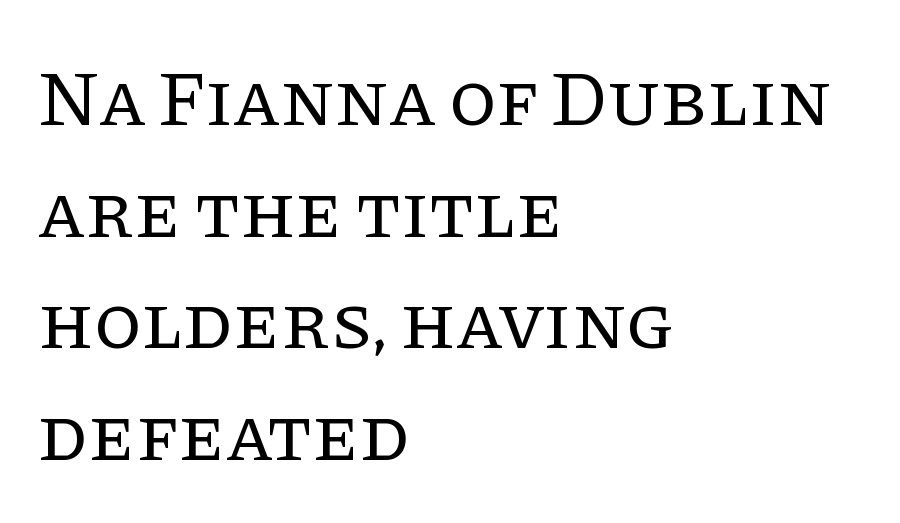
{"serif": "yes", "italic": "no", "bold": "no", "weight": "regular", "width": "normal", "stroke_contrast": "low", "x_height": "large", "monospaced": "no", "underline": "no", "align": "left", "line_spacing": "normal", "line_spacing_ratio": 1.43, "letter_spacing": "normal", "letter_spacing_em": 0.0, "glyph_px": 78}
